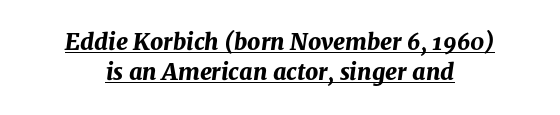
The image shows 23 px bold type, italic (leaning right); set centered, normal line spacing (1.32x), normal letter spacing, underlined.
